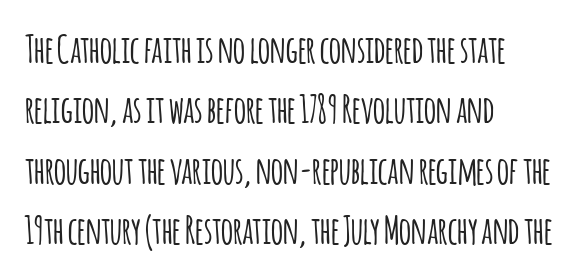
{"serif": "no", "italic": "no", "width": "condensed", "stroke_contrast": "low", "x_height": "large", "monospaced": "no", "underline": "no", "align": "left", "line_spacing": "normal", "line_spacing_ratio": 1.59, "letter_spacing": "normal", "letter_spacing_em": 0.0, "glyph_px": 38}
